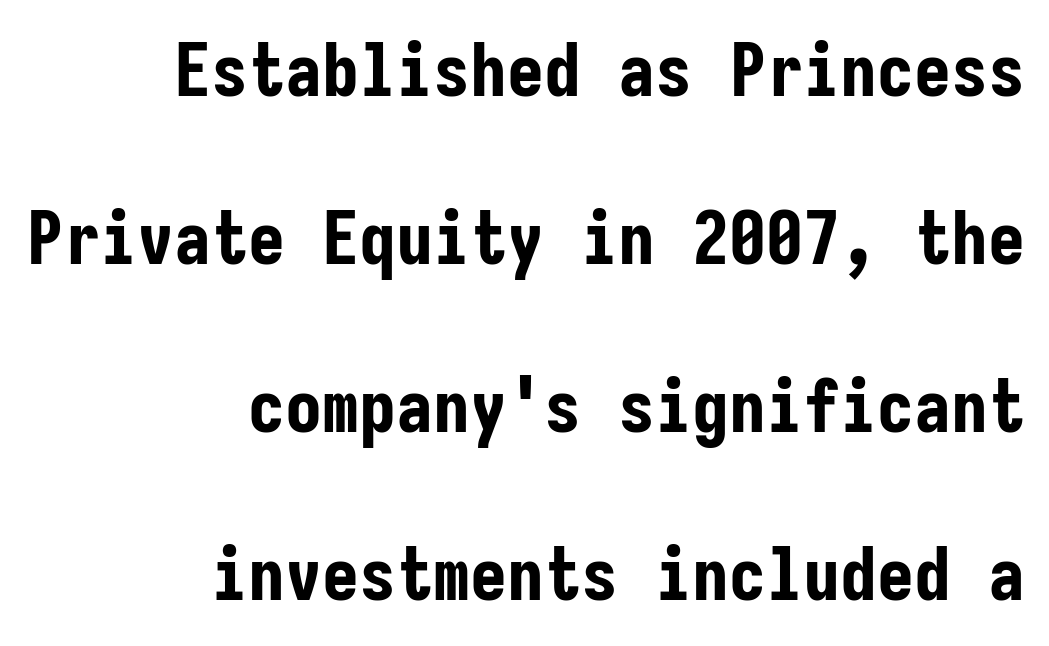
Q: Is the text bold? A: Yes.
Q: Is the text italic (slanted)? A: No, it is upright.
Q: Is the typeface a serif or a sans-serif typeface? A: Sans-serif.
Q: Is the text underlined? A: No.
Q: How is the paragraph aligned? A: Right-aligned.
Q: Is the spacing between letters normal or unusually wide? A: Normal.
Q: Is the spacing between lines tight, normal or loose? A: Loose.
Q: Width (condensed, normal, or wide)? A: Condensed.
Q: Stroke contrast? A: Low.
Q: x-height? A: Medium.
Q: Monospaced? A: Yes.
